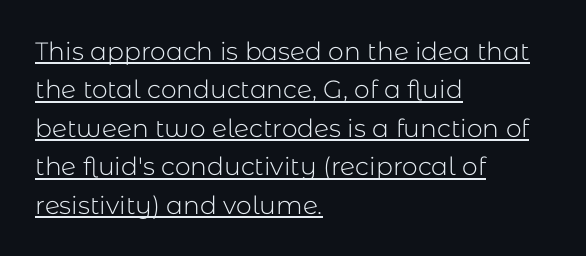
{"italic": "no", "bold": "no", "underline": "yes", "align": "left", "line_spacing": "normal", "line_spacing_ratio": 1.54, "letter_spacing": "normal", "letter_spacing_em": 0.0, "glyph_px": 25}
